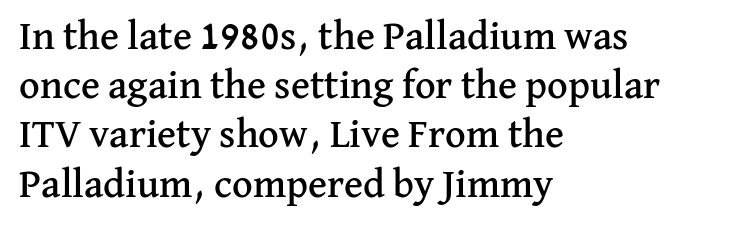
{"serif": "yes", "italic": "no", "width": "normal", "stroke_contrast": "medium", "x_height": "medium", "monospaced": "no", "underline": "no", "align": "left", "line_spacing_ratio": 1.23, "letter_spacing": "normal", "letter_spacing_em": 0.0, "glyph_px": 40}
